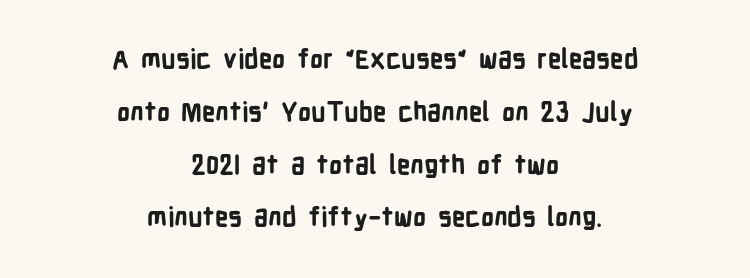
Whoever set this chose breathing room over compactness in the vertical rhythm. Notice how thick the strokes are: this is what a full bold looks like. Each row of text sits above clean, open space. The passage shown has conventional tracking throughout. Reading down the block, each line starts at a different indent, mirrored at its end. The specimen reads as upright at a glance.
